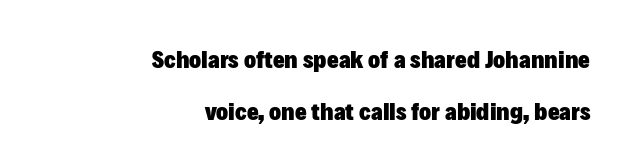
The image shows 25 px bold type, upright; set right-aligned, loose line spacing (2.08x), normal letter spacing, not underlined.
